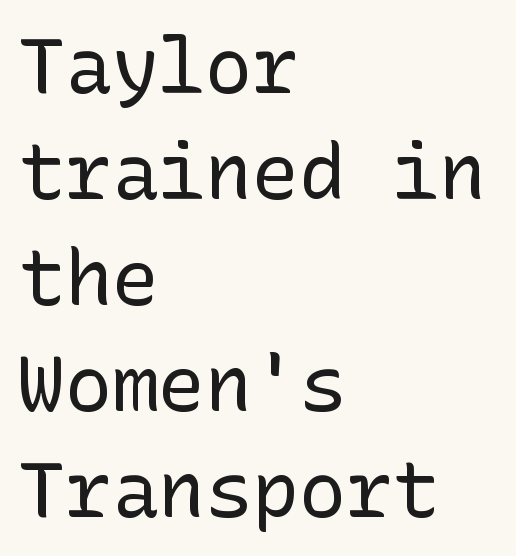
The image shows 78 px regular-weight sans-serif type, upright; set left-aligned, normal line spacing (1.36x), normal letter spacing, not underlined; low stroke contrast and a medium x-height.
